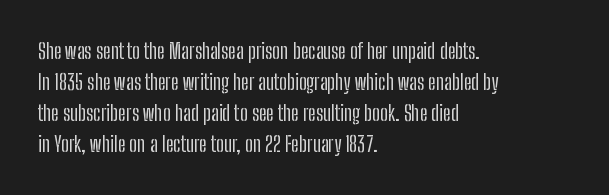
{"italic": "no", "underline": "no", "align": "left", "line_spacing": "normal", "line_spacing_ratio": 1.47, "letter_spacing": "normal", "letter_spacing_em": 0.0, "glyph_px": 21}
